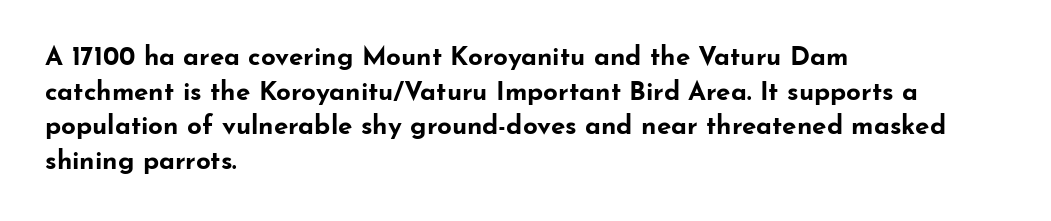
Do the letters lean? They stand straight. Standard letterfit; no display-style spreading of the glyphs. The strip under each line holds only bare page. The rendering anchors every line to the left-hand side. The glyphs have the mass of a bold cut. Quick note: interline space is typical.
